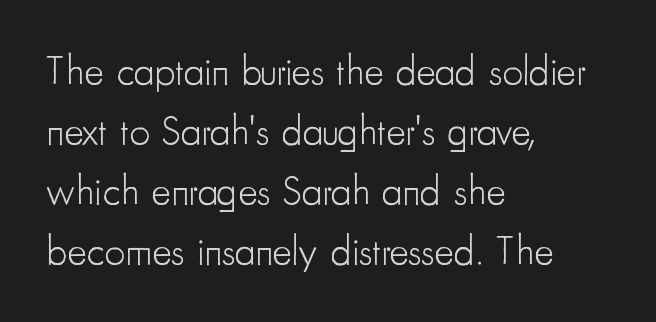
Q: Is the text bold? A: No.
Q: Is the text italic (slanted)? A: No, it is upright.
Q: Is the typeface a serif or a sans-serif typeface? A: Sans-serif.
Q: Is the text underlined? A: No.
Q: How is the paragraph aligned? A: Left-aligned.
Q: Is the spacing between letters normal or unusually wide? A: Normal.
Q: Is the spacing between lines tight, normal or loose? A: Normal.
Q: Width (condensed, normal, or wide)? A: Condensed.
Q: Stroke contrast? A: Low.
Q: x-height? A: Small.
Q: Monospaced? A: No.
